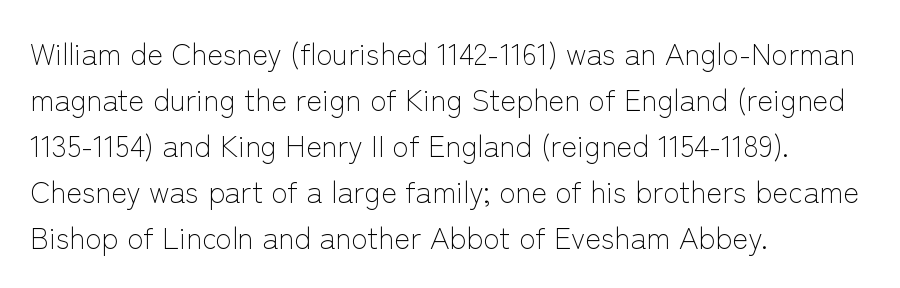
Think standard paragraph weight, or any step lighter than that. The face used here is rendered with its standard letterfit. Designer's note — italics off, roman on. A sans-serif font was chosen for this passage.
